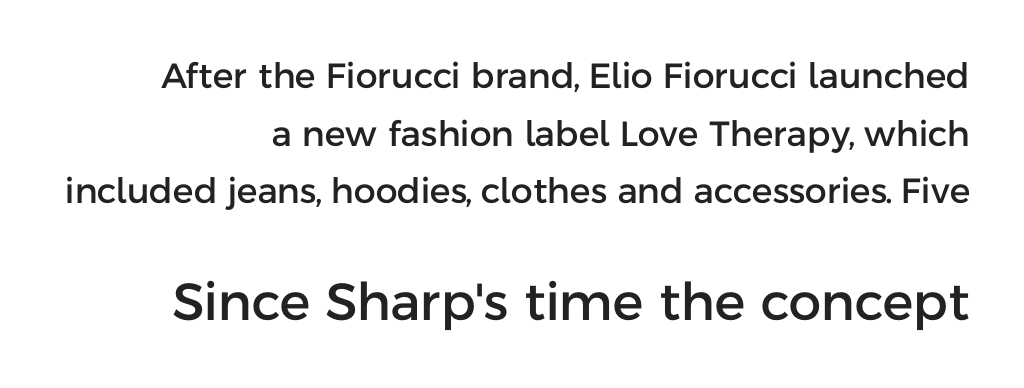
The block of text has a typical density, with ordinary space between rows. Compare the two chunks: the lower has the greater cap height. You could not count columns in this text — the font is proportionally spaced. Any mark beneath the type? The region is blank. Are there feet on the stems? There aren't — it's a sans.
